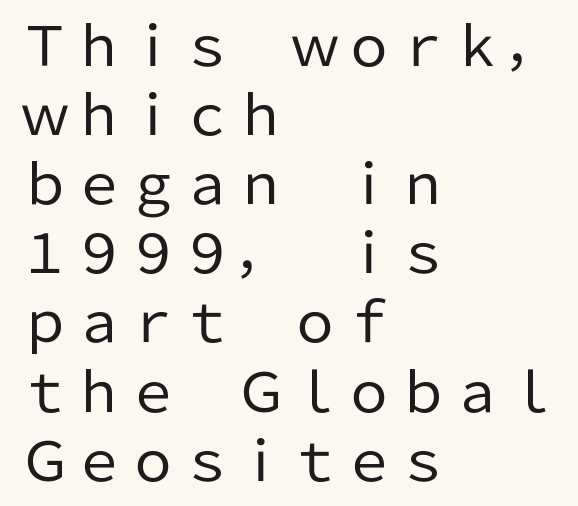
The image shows 54 px regular-weight sans-serif type, upright; set left-aligned, normal line spacing (1.28x), normal letter spacing, not underlined; low stroke contrast and a medium x-height.
